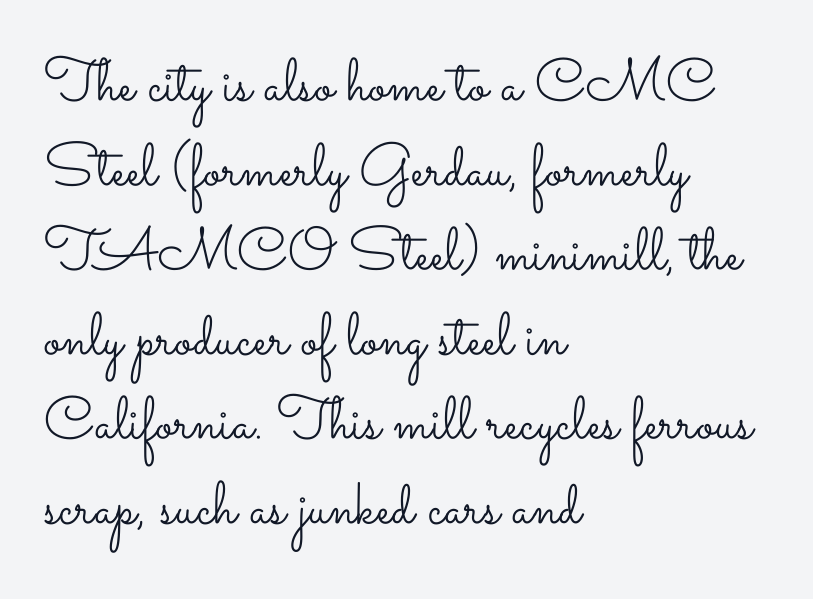
Check the space under the baseline: it is left empty. The horizontal fit of the characters is conventional and even. These lines are rendered in a variable-pitch font. The designer left line spacing at the default. These glyphs show unthickened strokes, regular width or finer.
